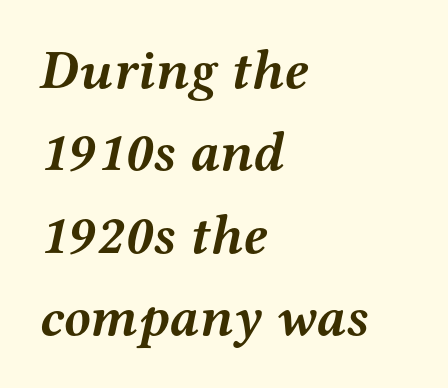
This rendering uses left alignment, leaving the right contour irregular. The passage shown is typed in a proportional face where columns would drift. Letterform terminals end in serifs throughout the passage. Line spacing here is normal. Stroke thickness is high; the sample reads as a true bold.
